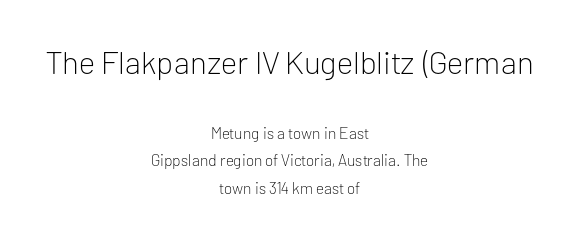
The image shows 32 px light sans-serif type, upright; set centered, line spacing 1.72x, normal letter spacing, not underlined; the first (top) block is 2.0x larger; low stroke contrast and a medium x-height.
